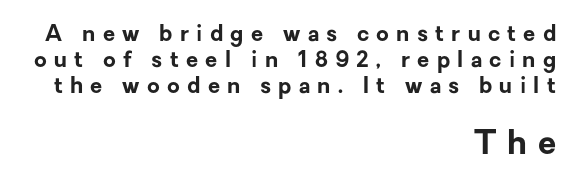
Typesetter's note: full bold, strokes at maximum text heaviness. This is sans-serif lettering, the kind often seen on screens and signage. Honestly, there is no underline to notice here at all. The passage shown is typed in a proportional face where columns would drift. These lines have a slow, spaced-out rhythm from letter to letter. Tall strokes in this sample are plumb rather than angled.
